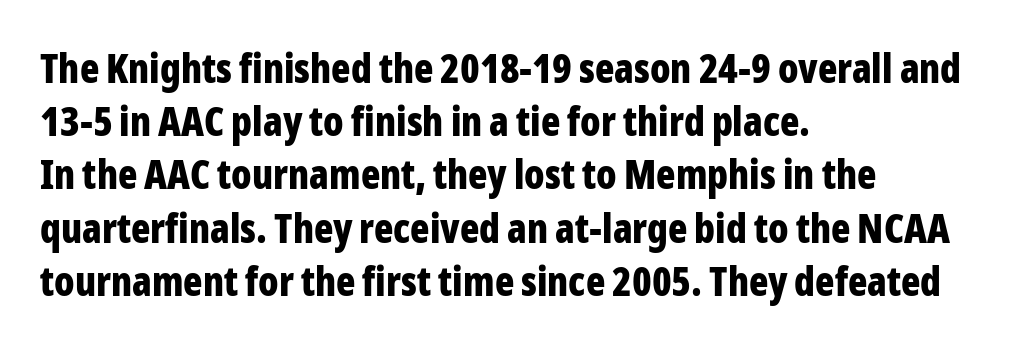
The image shows 40 px bold, condensed sans-serif type, upright; set left-aligned, normal line spacing (1.33x), normal letter spacing, not underlined; low stroke contrast and a medium x-height.
